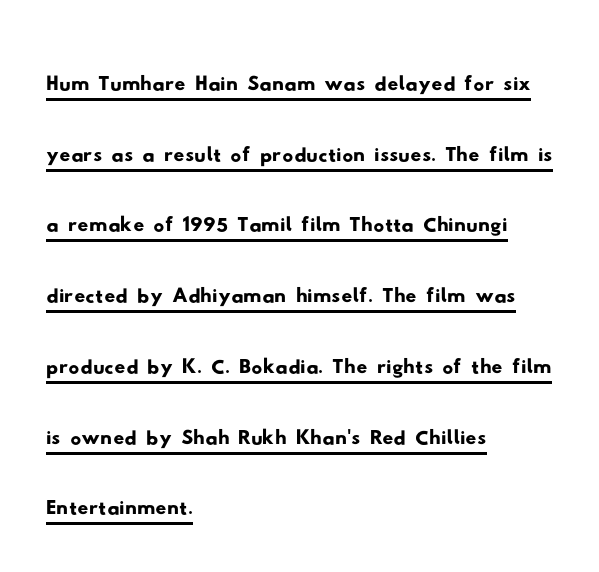
The image shows 54 px wide sans-serif type; set left-aligned, normal line spacing (1.31x), normal letter spacing, underlined; low stroke contrast and a small x-height.
